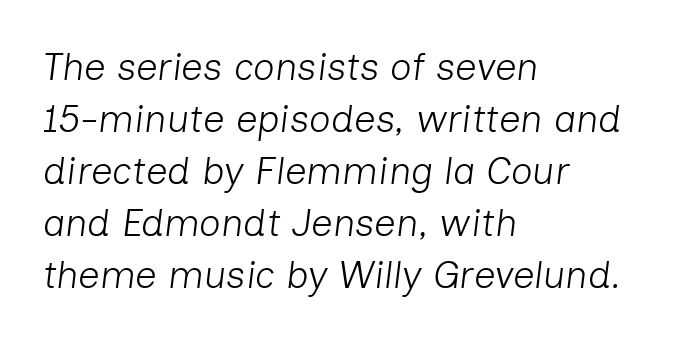
{"italic": "yes", "lean": "right", "slant_degrees": 7, "bold": "no", "weight": "light", "width": "normal", "stroke_contrast": "low", "x_height": "medium", "monospaced": "no", "underline": "no", "align": "left", "line_spacing": "normal", "line_spacing_ratio": 1.37, "letter_spacing": "normal", "letter_spacing_em": 0.0, "glyph_px": 38}
